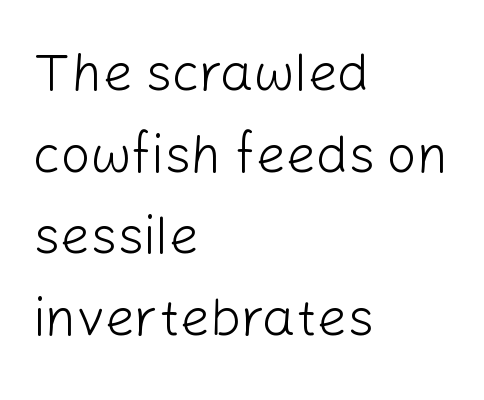
Q: Is the text bold? A: No.
Q: Is the text italic (slanted)? A: No, it is upright.
Q: Is the typeface a serif or a sans-serif typeface? A: Sans-serif.
Q: Is the text underlined? A: No.
Q: How is the paragraph aligned? A: Left-aligned.
Q: Is the spacing between letters normal or unusually wide? A: Normal.
Q: Is the spacing between lines tight, normal or loose? A: Normal.
Q: Width (condensed, normal, or wide)? A: Normal.
Q: Stroke contrast? A: Low.
Q: x-height? A: Medium.
Q: Monospaced? A: No.
